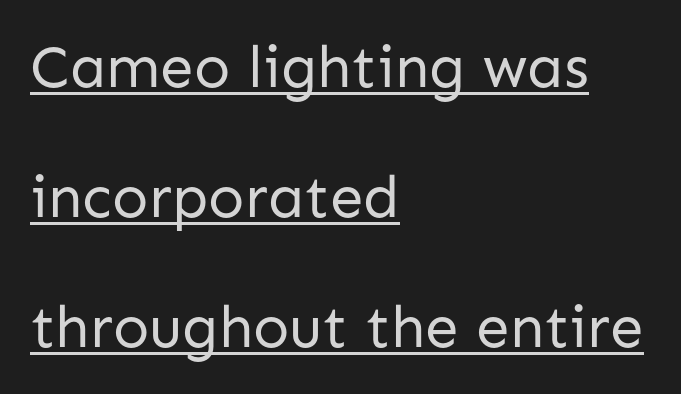
Q: Is the text bold? A: No.
Q: Is the text italic (slanted)? A: No, it is upright.
Q: Is the typeface a serif or a sans-serif typeface? A: Sans-serif.
Q: Is the text underlined? A: Yes.
Q: How is the paragraph aligned? A: Left-aligned.
Q: Is the spacing between letters normal or unusually wide? A: Normal.
Q: Is the spacing between lines tight, normal or loose? A: Loose.
Q: Width (condensed, normal, or wide)? A: Normal.
Q: Stroke contrast? A: Low.
Q: x-height? A: Medium.
Q: Monospaced? A: No.
